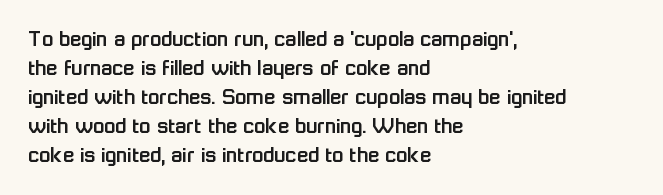
Q: Is the text italic (slanted)? A: No, it is upright.
Q: Is the text underlined? A: No.
Q: How is the paragraph aligned? A: Left-aligned.
Q: Is the spacing between letters normal or unusually wide? A: Normal.
Q: Is the spacing between lines tight, normal or loose? A: Normal.
